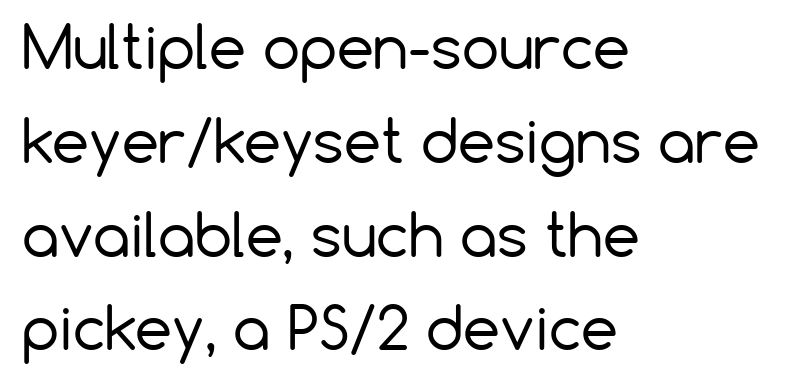
The image shows 59 px regular-weight sans-serif type, upright; set left-aligned, normal line spacing (1.59x), normal letter spacing, not underlined; low stroke contrast and a medium x-height.
